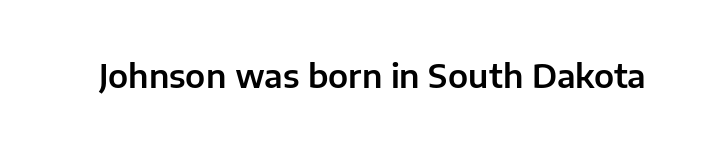
Q: Is the text italic (slanted)? A: No, it is upright.
Q: Is the typeface a serif or a sans-serif typeface? A: Sans-serif.
Q: Is the text underlined? A: No.
Q: Is the spacing between letters normal or unusually wide? A: Normal.
Q: Width (condensed, normal, or wide)? A: Normal.
Q: Stroke contrast? A: Low.
Q: x-height? A: Medium.
Q: Monospaced? A: No.
